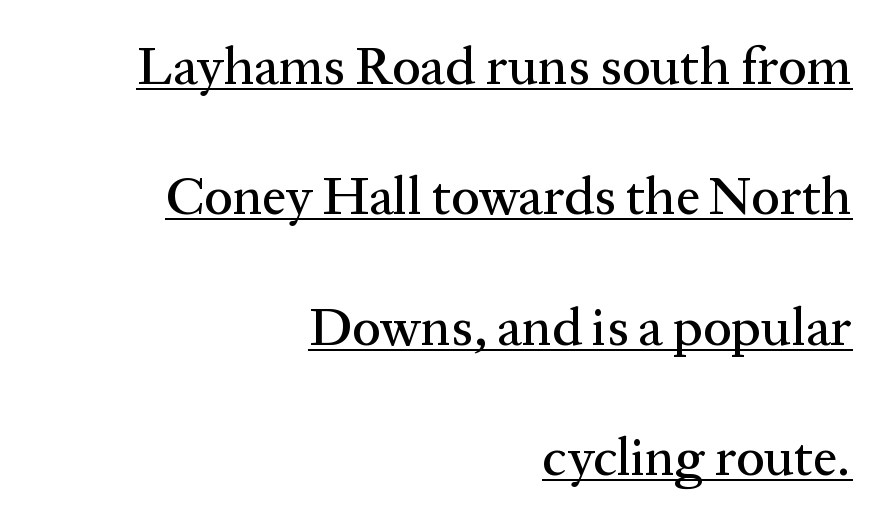
Teacher's note: observe the even right margin — that is flush-right alignment. A typesetter would call this zero additional tracking. Looks like someone drew a line under every word here. Each letter keeps its own natural width here, so spacing adapts to shape. To sum up the face: it has serifs. Ascenders rise straight up at ninety degrees.
